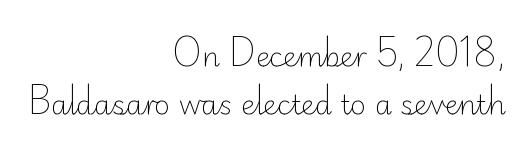
The face looks like a standard text weight, possibly lighter. The passage shown is not underscored anywhere. Posture: upright roman. Compared with typical body copy, the letter spacing here is the same. If you drew a ruler down the right edge, every line would touch it.
